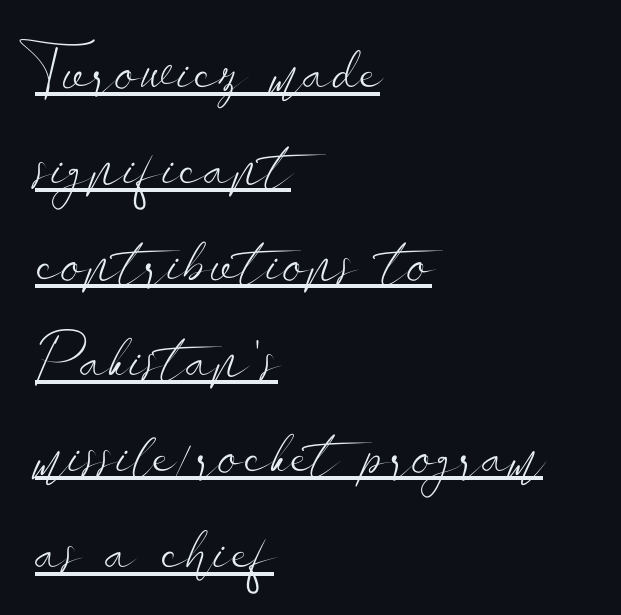
Q: Is the text bold? A: No.
Q: Is the text italic (slanted)? A: Yes.
Q: Is the typeface a serif or a sans-serif typeface? A: Sans-serif.
Q: Is the text underlined? A: Yes.
Q: How is the paragraph aligned? A: Left-aligned.
Q: Is the spacing between letters normal or unusually wide? A: Normal.
Q: Is the spacing between lines tight, normal or loose? A: Normal.
Q: Width (condensed, normal, or wide)? A: Wide.
Q: Stroke contrast? A: Low.
Q: x-height? A: Small.
Q: Monospaced? A: No.
